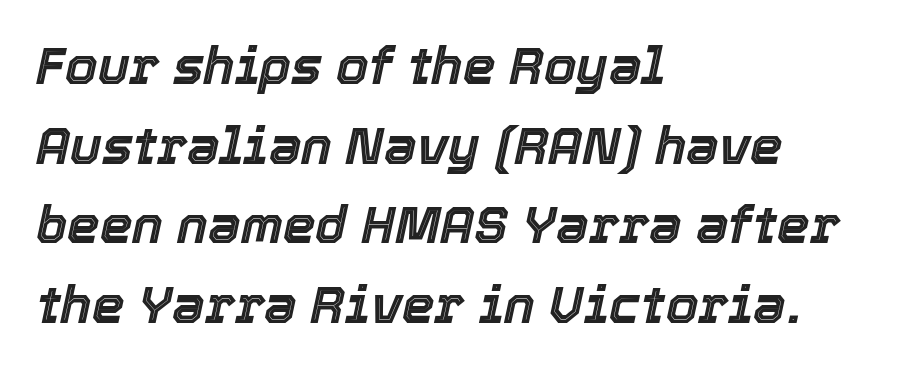
This is oblique type, the kind used for emphasis or titles. Left-aligned paragraph, ragged on the right. You could not count columns in this text — the font is proportionally spaced. Each row of text sits above clean, open space. The line texture is even and compact thanks to regular tracking. Students, observe: this is what conventionally led text looks like.
